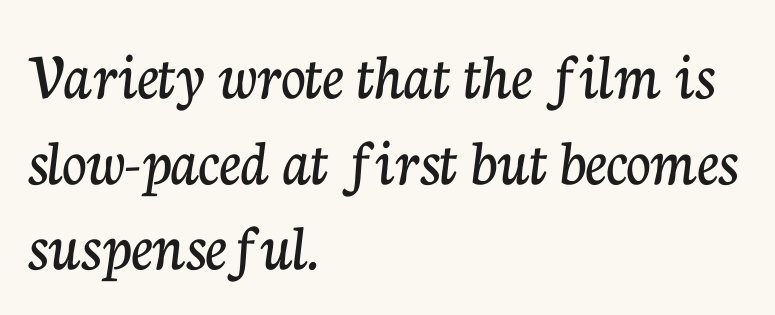
Q: Is the text italic (slanted)? A: Yes.
Q: Is the typeface a serif or a sans-serif typeface? A: Serif.
Q: Is the text underlined? A: No.
Q: How is the paragraph aligned? A: Left-aligned.
Q: Is the spacing between letters normal or unusually wide? A: Normal.
Q: Is the spacing between lines tight, normal or loose? A: Normal.
Q: Width (condensed, normal, or wide)? A: Normal.
Q: Stroke contrast? A: Low.
Q: x-height? A: Medium.
Q: Monospaced? A: No.
